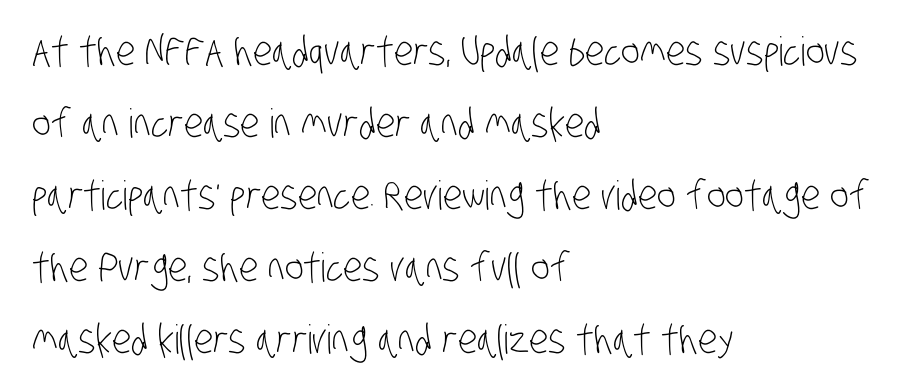
Q: Is the text bold? A: No.
Q: Is the typeface a serif or a sans-serif typeface? A: Sans-serif.
Q: Is the text underlined? A: No.
Q: How is the paragraph aligned? A: Left-aligned.
Q: Is the spacing between letters normal or unusually wide? A: Normal.
Q: Width (condensed, normal, or wide)? A: Condensed.
Q: Stroke contrast? A: Low.
Q: x-height? A: Large.
Q: Monospaced? A: No.
